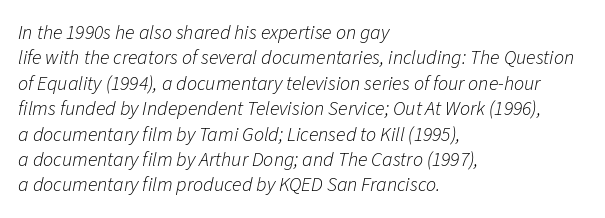
{"italic": "yes", "lean": "right", "slant_degrees": 11, "bold": "no", "underline": "no", "align": "left", "line_spacing": "normal", "line_spacing_ratio": 1.27, "letter_spacing": "normal", "letter_spacing_em": 0.0, "glyph_px": 20}
